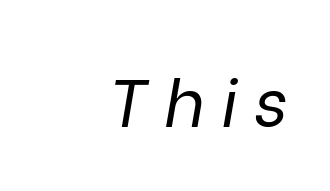
The image shows 67 px regular-weight type, italic (leaning right); set unusually wide letter spacing (+0.24 em), not underlined; low stroke contrast and a medium x-height.
